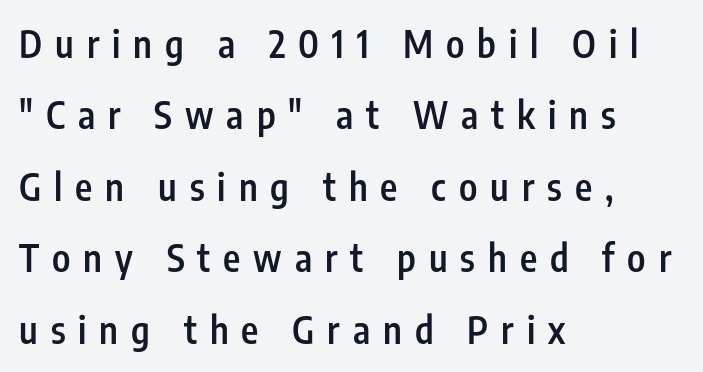
The image shows 37 px semibold, condensed sans-serif type, upright; set left-aligned, loose line spacing (1.93x), unusually wide letter spacing (+0.35 em), not underlined; low stroke contrast and a medium x-height.
